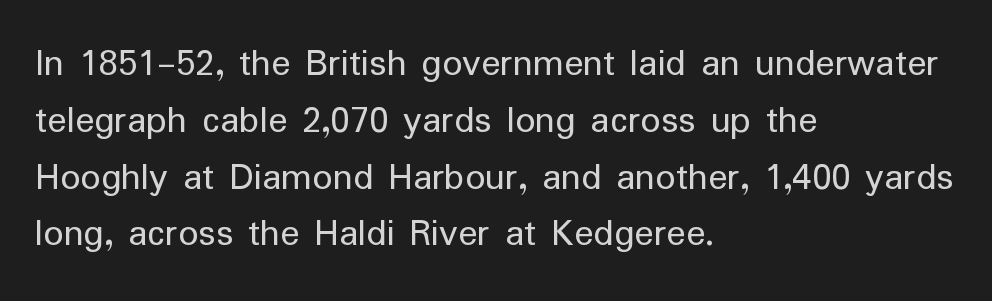
The image shows 40 px regular-weight sans-serif type, upright; set left-aligned, normal line spacing (1.42x), normal letter spacing, not underlined; low stroke contrast and a medium x-height.
